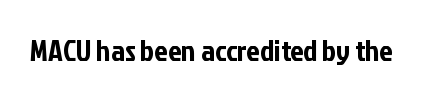
Q: Is the text italic (slanted)? A: No, it is upright.
Q: Is the typeface a serif or a sans-serif typeface? A: Sans-serif.
Q: Is the text underlined? A: No.
Q: Is the spacing between letters normal or unusually wide? A: Normal.
Q: Width (condensed, normal, or wide)? A: Condensed.
Q: Stroke contrast? A: Low.
Q: x-height? A: Medium.
Q: Monospaced? A: No.
